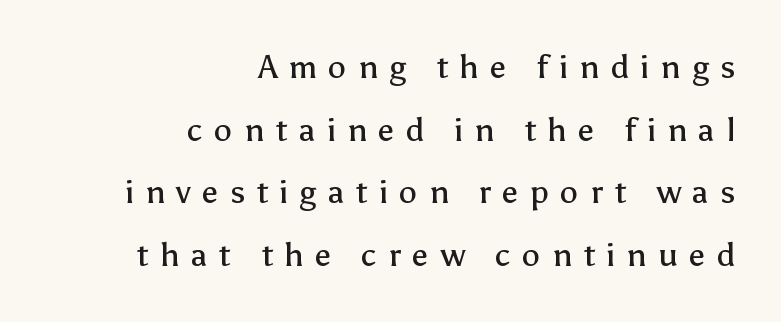
The image shows 33 px regular-weight sans-serif type, upright; set right-aligned, loose line spacing (1.9x), unusually wide letter spacing (+0.34 em), not underlined; low stroke contrast and a medium x-height.
